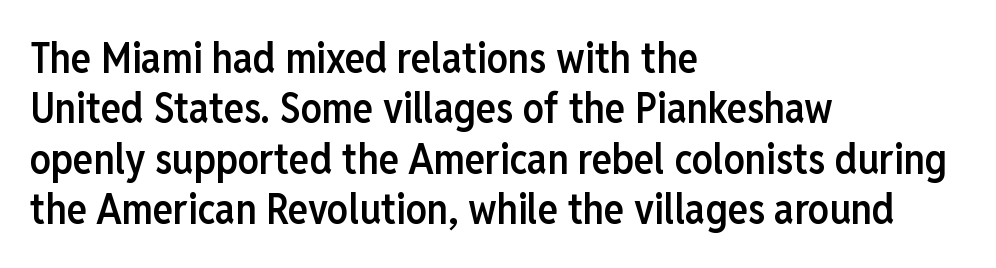
Only glyphs here, with clear space below each row. The typeface chosen for these lines omits serifs. Proportional: the letters do not fall into vertical columns. Compared with a centered layout, this one pins lines to the left instead.
